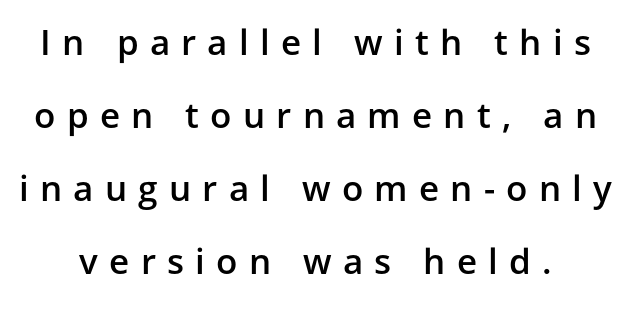
Q: Is the text bold? A: Semi-bold.
Q: Is the text italic (slanted)? A: No, it is upright.
Q: Is the typeface a serif or a sans-serif typeface? A: Sans-serif.
Q: Is the text underlined? A: No.
Q: Is the spacing between letters normal or unusually wide? A: Unusually wide.
Q: Is the spacing between lines tight, normal or loose? A: Loose.
Q: Width (condensed, normal, or wide)? A: Normal.
Q: Stroke contrast? A: Low.
Q: x-height? A: Medium.
Q: Monospaced? A: No.
